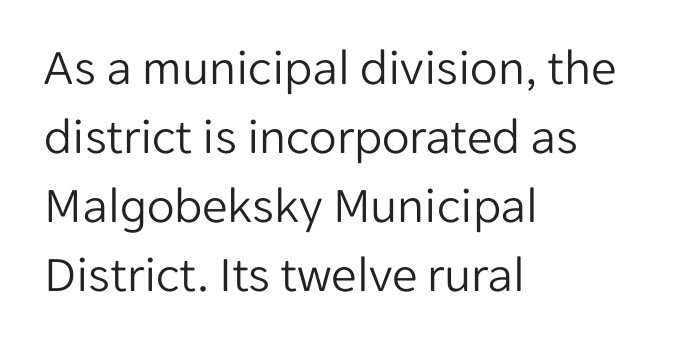
Q: Is the text bold? A: No.
Q: Is the text italic (slanted)? A: No, it is upright.
Q: Is the typeface a serif or a sans-serif typeface? A: Sans-serif.
Q: Is the text underlined? A: No.
Q: How is the paragraph aligned? A: Left-aligned.
Q: Is the spacing between letters normal or unusually wide? A: Normal.
Q: Is the spacing between lines tight, normal or loose? A: Normal.
Q: Width (condensed, normal, or wide)? A: Normal.
Q: Stroke contrast? A: Low.
Q: x-height? A: Medium.
Q: Monospaced? A: No.
